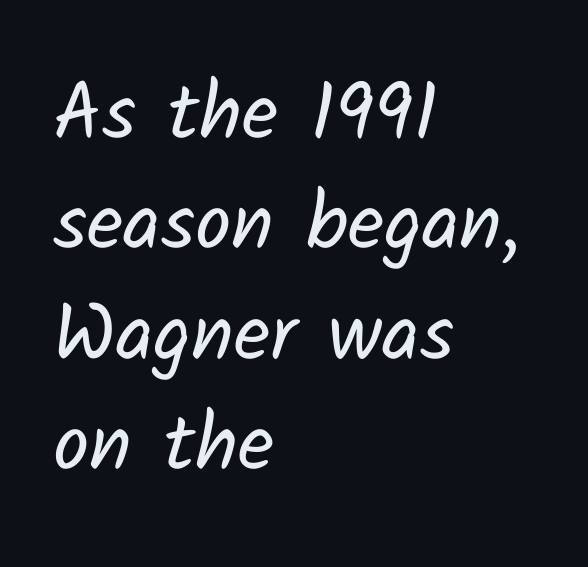
{"serif": "no", "bold": "no", "weight": "regular", "width": "normal", "stroke_contrast": "low", "x_height": "medium", "monospaced": "no", "underline": "no", "align": "left", "line_spacing": "normal", "line_spacing_ratio": 1.38, "letter_spacing": "normal", "letter_spacing_em": 0.0, "glyph_px": 80}
